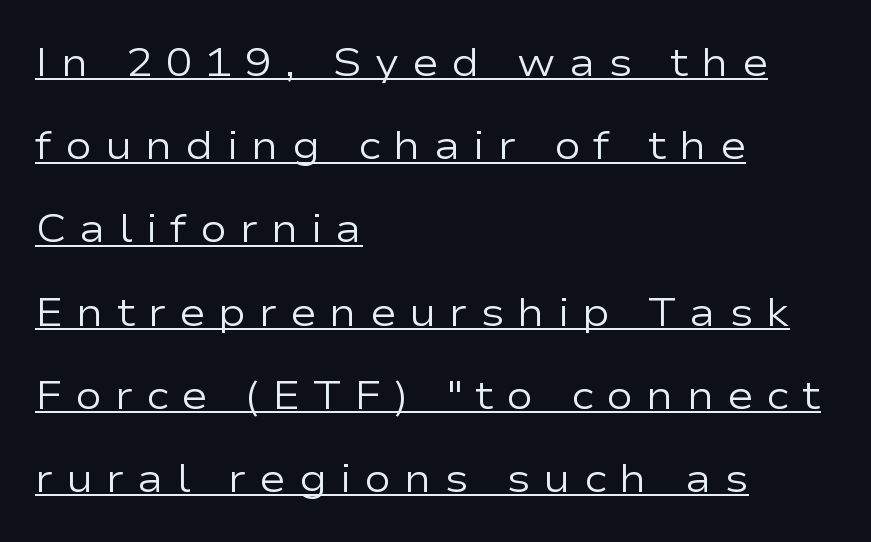
The type is letterspaced generously, with wide tracking. Horizontal alignment here is leftward, the default for most running prose. The block of text is sparse from top to bottom, with ample space between rows. A quiet, ordinary-to-light weight characterises the typeface. This is underlined copy, the kind a proofreader might mark for attention.
